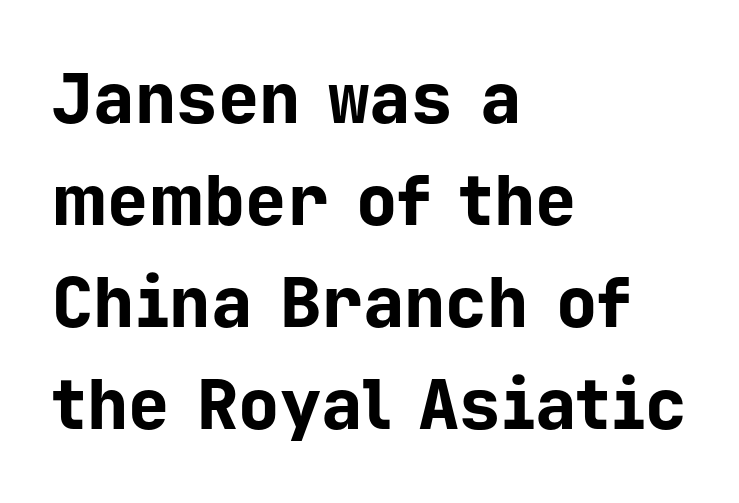
The image shows 69 px bold sans-serif type, upright, monospaced; set left-aligned, normal line spacing (1.48x), normal letter spacing, not underlined; low stroke contrast and a medium x-height.
